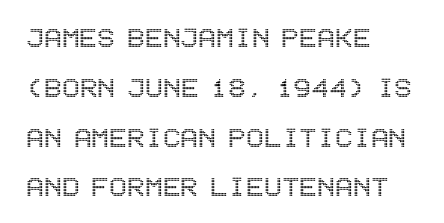
The passage shown has conventional tracking throughout. Vertical strokes here are truly vertical. The passage is arranged the way most books set body copy — flush left. Check the space under the baseline: it is left empty.
